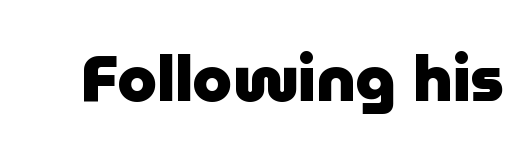
Between one letter and the next there's only the usual sliver of space. Note the varied advance widths — an 'i' is clearly narrower than an 'm'. Rendered with straight, roman letterforms. Beneath every word, the page is bare. Plenty of ink on the page — the face is bold.
